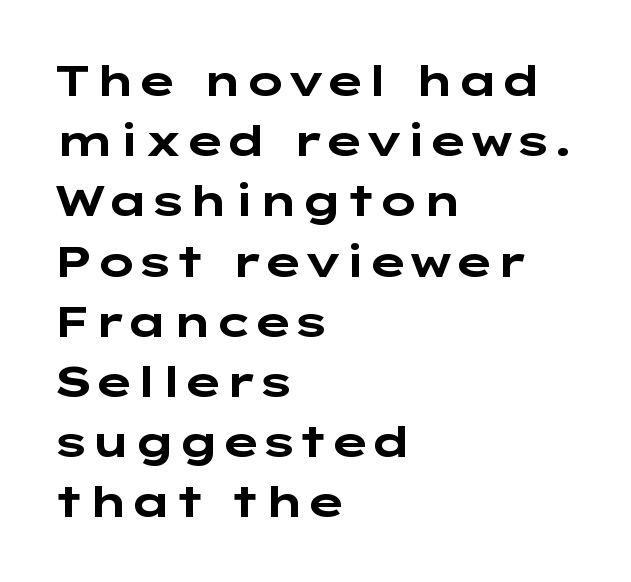
{"serif": "no", "italic": "no", "bold": "yes", "weight": "bold", "width": "wide", "stroke_contrast": "low", "x_height": "medium", "underline": "no", "align": "left", "line_spacing": "normal", "line_spacing_ratio": 1.4, "letter_spacing": "normal", "letter_spacing_em": 0.0, "glyph_px": 43}
